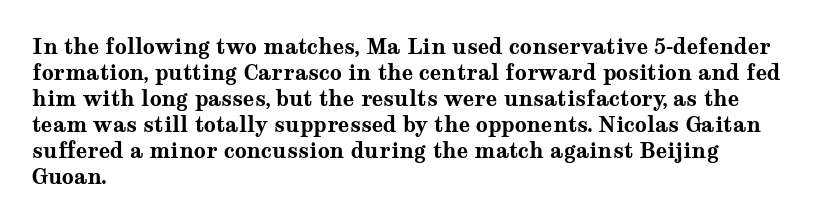
{"italic": "no", "bold": "yes", "underline": "no", "align": "left", "line_spacing_ratio": 1.24, "letter_spacing": "normal", "letter_spacing_em": 0.0, "glyph_px": 21}
